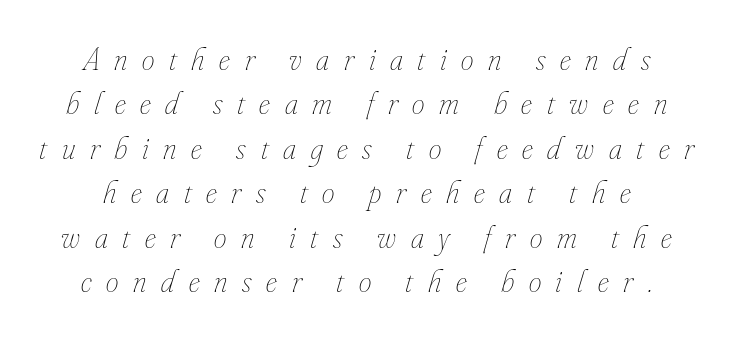
Q: Is the text bold? A: No.
Q: Is the text italic (slanted)? A: Yes, it leans right by about 16 degrees.
Q: Is the text underlined? A: No.
Q: Is the spacing between letters normal or unusually wide? A: Unusually wide.
Q: Is the spacing between lines tight, normal or loose? A: Normal.
Q: Width (condensed, normal, or wide)? A: Condensed.
Q: Stroke contrast? A: Low.
Q: x-height? A: Small.
Q: Monospaced? A: No.
